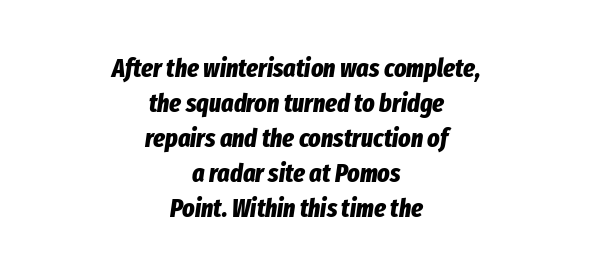
{"italic": "yes", "lean": "right", "slant_degrees": 8, "bold": "yes", "underline": "no", "align": "center", "line_spacing": "normal", "line_spacing_ratio": 1.35, "letter_spacing": "normal", "letter_spacing_em": 0.0, "glyph_px": 26}
